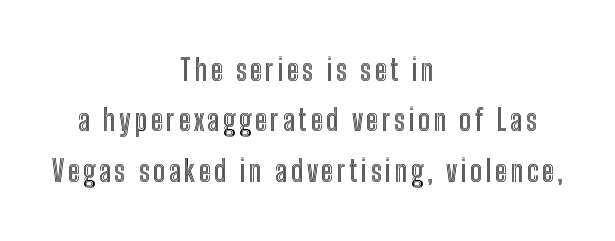
{"italic": "no", "width": "condensed", "x_height": "medium", "monospaced": "no", "underline": "no", "align": "center", "line_spacing_ratio": 1.74, "glyph_px": 29}
